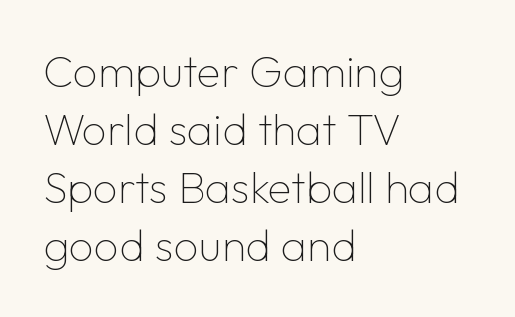
The image shows 44 px thin sans-serif type, upright; set left-aligned, normal line spacing (1.32x), normal letter spacing, not underlined; low stroke contrast and a medium x-height.
